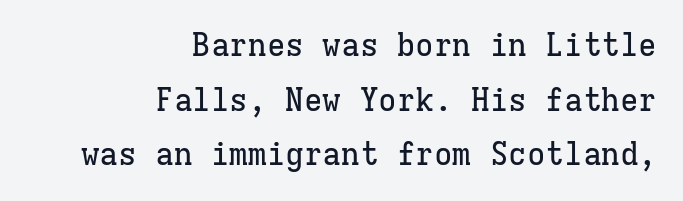
Q: Is the text italic (slanted)? A: No, it is upright.
Q: Is the typeface a serif or a sans-serif typeface? A: Serif.
Q: Is the text underlined? A: No.
Q: How is the paragraph aligned? A: Right-aligned.
Q: Is the spacing between letters normal or unusually wide? A: Normal.
Q: Width (condensed, normal, or wide)? A: Normal.
Q: Stroke contrast? A: Low.
Q: x-height? A: Medium.
Q: Monospaced? A: Yes.
